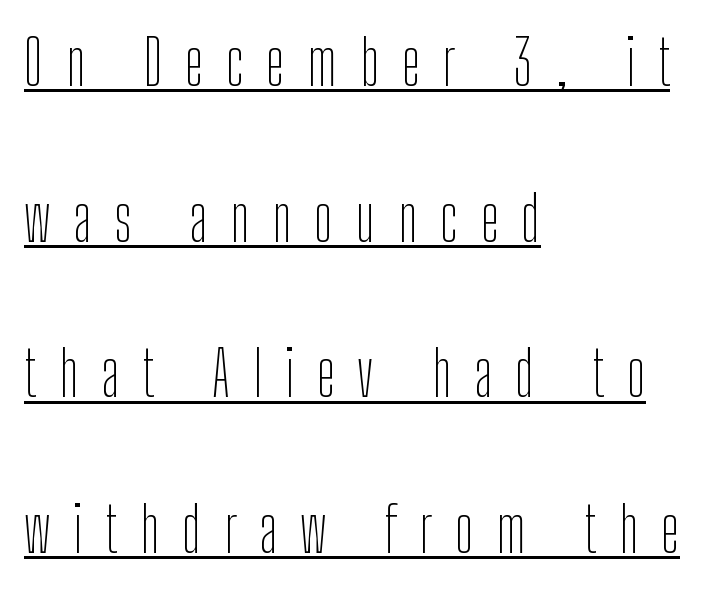
Q: Is the text bold? A: No.
Q: Is the text italic (slanted)? A: No, it is upright.
Q: Is the typeface a serif or a sans-serif typeface? A: Sans-serif.
Q: Is the text underlined? A: Yes.
Q: How is the paragraph aligned? A: Left-aligned.
Q: Is the spacing between letters normal or unusually wide? A: Unusually wide.
Q: Is the spacing between lines tight, normal or loose? A: Loose.
Q: Width (condensed, normal, or wide)? A: Condensed.
Q: Stroke contrast? A: Low.
Q: x-height? A: Medium.
Q: Monospaced? A: No.
